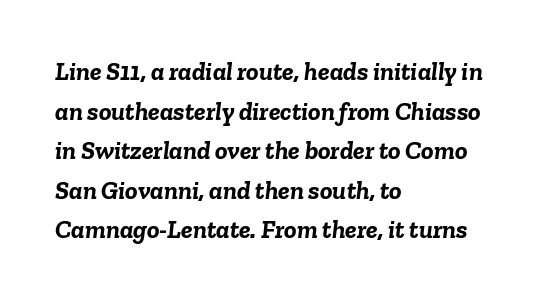
The lines sit at an ordinary, default distance from one another. Each glyph is drawn with heavy, bold strokes. Honestly, there is no underline to notice here at all. Slanted lettering throughout.
